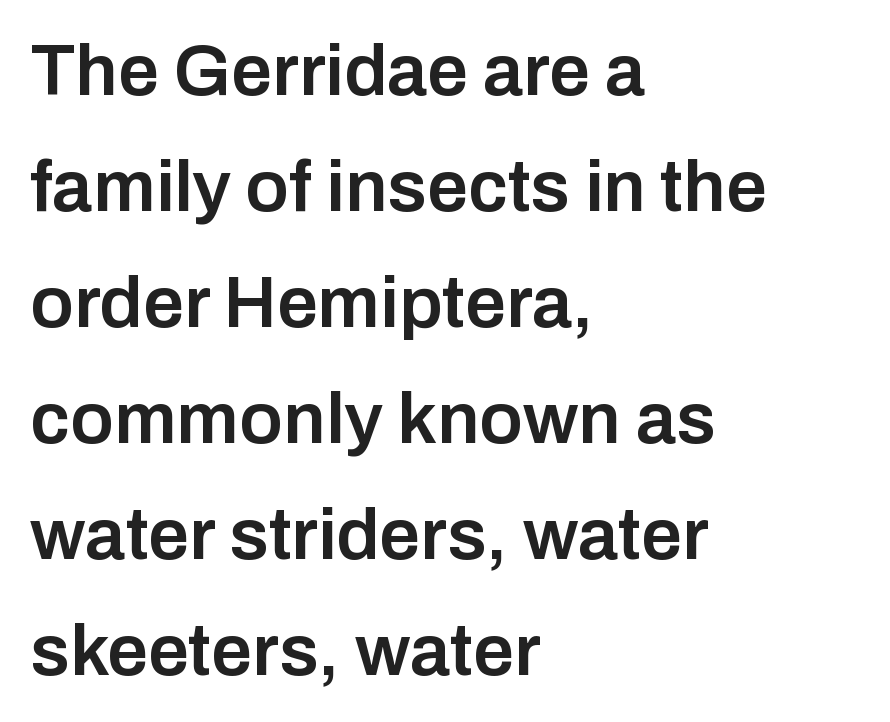
Q: Is the text bold? A: Semi-bold.
Q: Is the text italic (slanted)? A: No, it is upright.
Q: Is the typeface a serif or a sans-serif typeface? A: Sans-serif.
Q: Is the text underlined? A: No.
Q: How is the paragraph aligned? A: Left-aligned.
Q: Is the spacing between letters normal or unusually wide? A: Normal.
Q: Is the spacing between lines tight, normal or loose? A: Normal.
Q: Width (condensed, normal, or wide)? A: Normal.
Q: Stroke contrast? A: Low.
Q: x-height? A: Medium.
Q: Monospaced? A: No.
